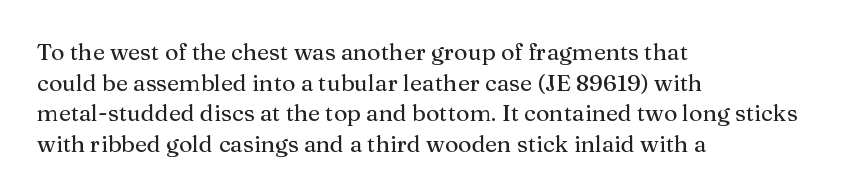
{"italic": "no", "underline": "no", "align": "left", "line_spacing": "normal", "line_spacing_ratio": 1.33, "letter_spacing": "normal", "letter_spacing_em": 0.0, "glyph_px": 23}
